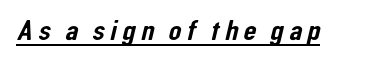
The image shows 30 px condensed sans-serif type; set underlined; low stroke contrast and a medium x-height.
